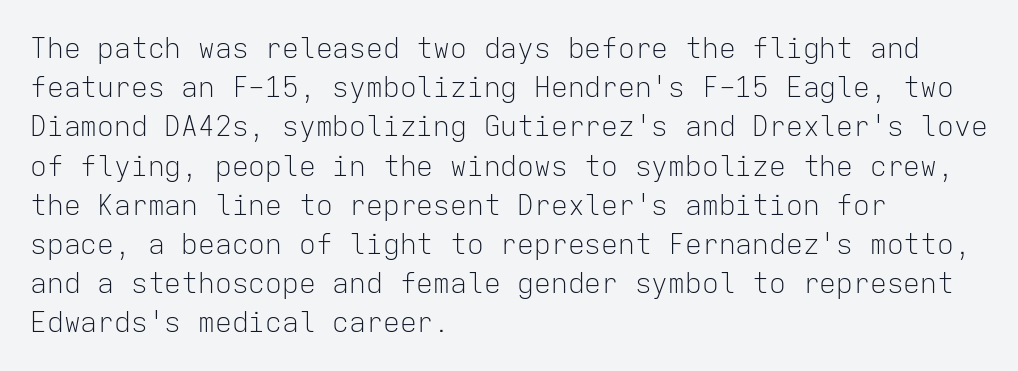
Q: Is the text bold? A: No.
Q: Is the text italic (slanted)? A: No, it is upright.
Q: Is the typeface a serif or a sans-serif typeface? A: Sans-serif.
Q: Is the text underlined? A: No.
Q: How is the paragraph aligned? A: Left-aligned.
Q: Is the spacing between letters normal or unusually wide? A: Normal.
Q: Is the spacing between lines tight, normal or loose? A: Normal.
Q: Width (condensed, normal, or wide)? A: Normal.
Q: Stroke contrast? A: Low.
Q: x-height? A: Medium.
Q: Monospaced? A: Yes.
